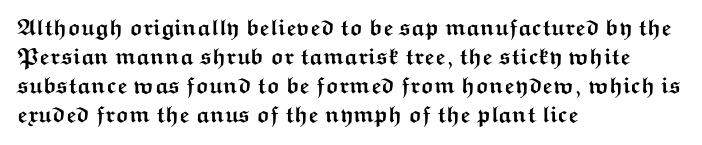
The typography opts for an upright posture over an oblique one. What weight is shown? A full bold with thick strokes. How would I describe the line gaps? Plain and ordinary. Each line starts at the same left margin while the right side varies.
